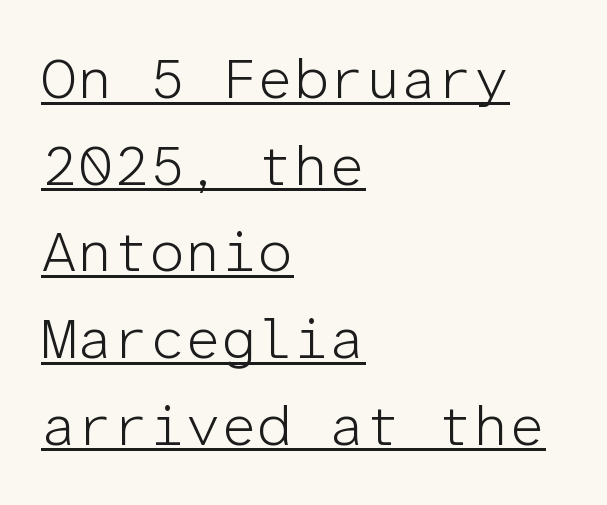
The image shows 57 px light sans-serif type, upright, monospaced; set left-aligned, normal line spacing (1.52x), normal letter spacing, underlined; low stroke contrast and a medium x-height.
